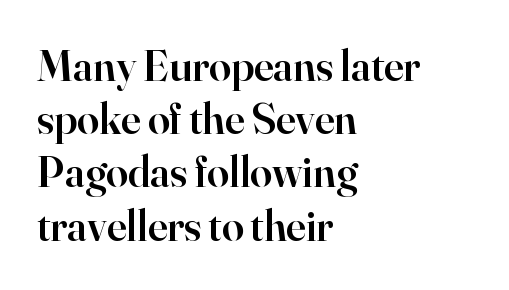
Q: Is the text bold? A: Semi-bold.
Q: Is the text italic (slanted)? A: No, it is upright.
Q: Is the typeface a serif or a sans-serif typeface? A: Serif.
Q: Is the text underlined? A: No.
Q: How is the paragraph aligned? A: Left-aligned.
Q: Is the spacing between letters normal or unusually wide? A: Normal.
Q: Width (condensed, normal, or wide)? A: Normal.
Q: Stroke contrast? A: High.
Q: x-height? A: Small.
Q: Monospaced? A: No.
